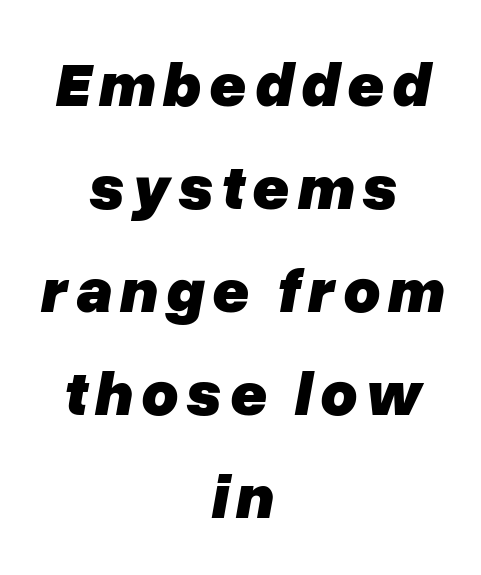
Successive baselines arrive at the customary interval. This sample has the flowing, uneven cadence of proportional lettering. It's the slanting kind of type. Underlining? Definitely not there. Does the copy run flush right? No — it is centered line by line. Summary of weight: heavy, a full bold.
